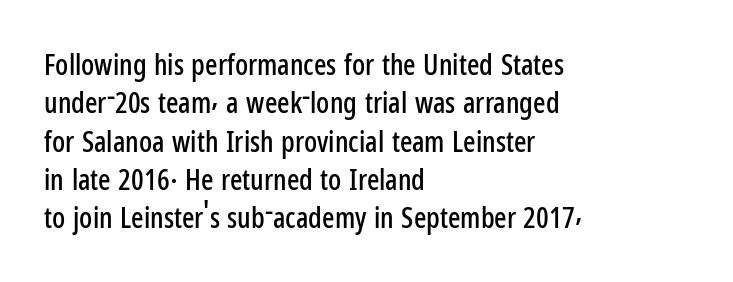
{"serif": "no", "italic": "no", "width": "condensed", "stroke_contrast": "low", "x_height": "medium", "monospaced": "no", "underline": "no", "align": "left", "line_spacing": "normal", "line_spacing_ratio": 1.32, "letter_spacing": "normal", "letter_spacing_em": 0.0, "glyph_px": 29}
